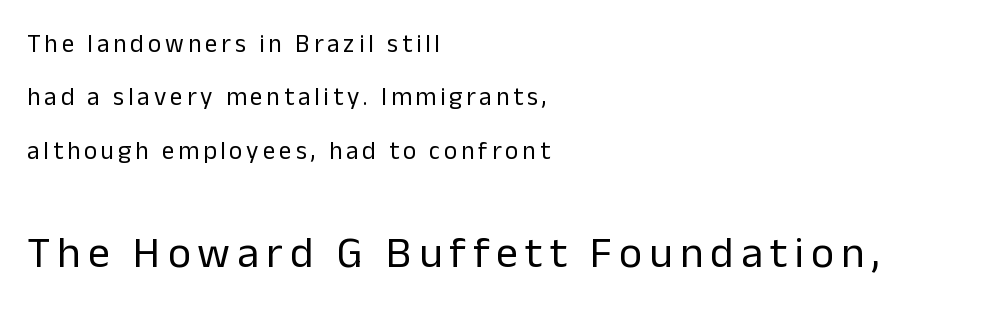
{"serif": "no", "italic": "no", "bold": "no", "weight": "regular", "width": "normal", "stroke_contrast": "low", "x_height": "medium", "monospaced": "no", "underline": "no", "align": "left", "line_spacing": "loose", "line_spacing_ratio": 2.14, "larger_block": "second", "size_ratio": 1.76, "glyph_px": 44}
